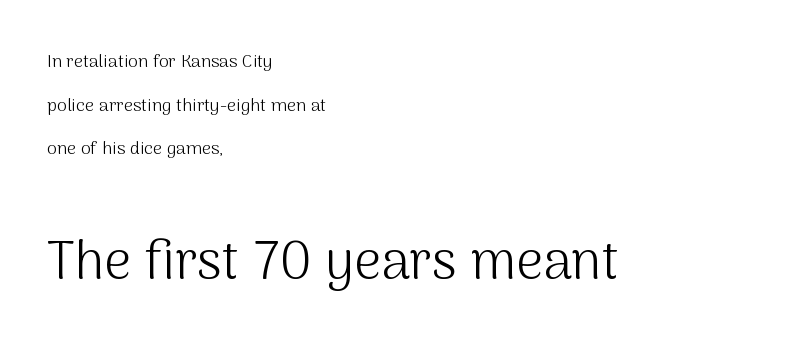
Stroke mass is kept to a normal reading level or below. Honestly, the letter spacing is just normal — you wouldn't notice it. Proportional: the letters do not fall into vertical columns. These two chunks differ in scale, with the bottom chunk taking the larger measure.
